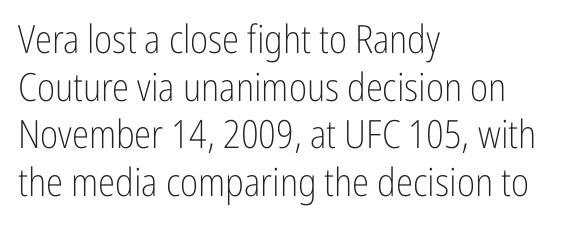
{"serif": "no", "italic": "no", "bold": "no", "weight": "light", "width": "condensed", "stroke_contrast": "low", "x_height": "medium", "monospaced": "no", "underline": "no", "align": "left", "line_spacing_ratio": 1.22, "letter_spacing": "normal", "letter_spacing_em": 0.0, "glyph_px": 39}
